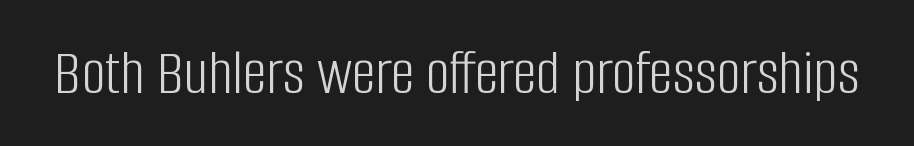
Q: Is the text bold? A: No.
Q: Is the text italic (slanted)? A: No, it is upright.
Q: Is the typeface a serif or a sans-serif typeface? A: Sans-serif.
Q: Is the text underlined? A: No.
Q: Is the spacing between letters normal or unusually wide? A: Normal.
Q: Width (condensed, normal, or wide)? A: Condensed.
Q: Stroke contrast? A: Low.
Q: x-height? A: Large.
Q: Monospaced? A: No.
